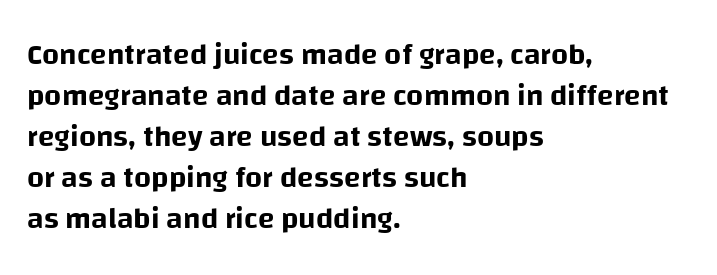
Type style note: lacks serifs. Where is the straight margin? On the left. The line texture is even and compact thanks to regular tracking. The words here are not underlined.
